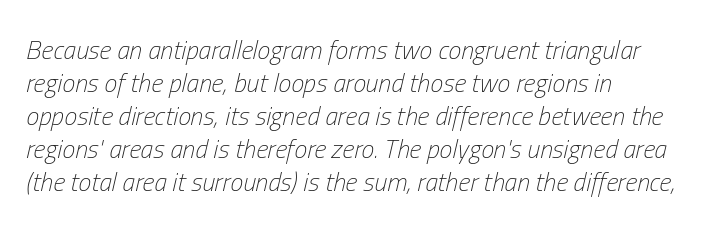
{"italic": "yes", "lean": "right", "slant_degrees": 13, "bold": "no", "underline": "no", "align": "left", "line_spacing": "normal", "line_spacing_ratio": 1.27, "letter_spacing": "normal", "letter_spacing_em": 0.0, "glyph_px": 26}
